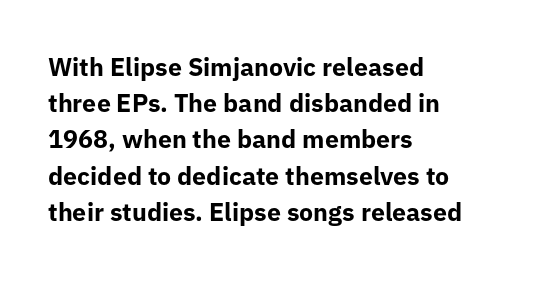
The image shows 25 px bold type, upright; set left-aligned, normal line spacing (1.45x), normal letter spacing, not underlined.
